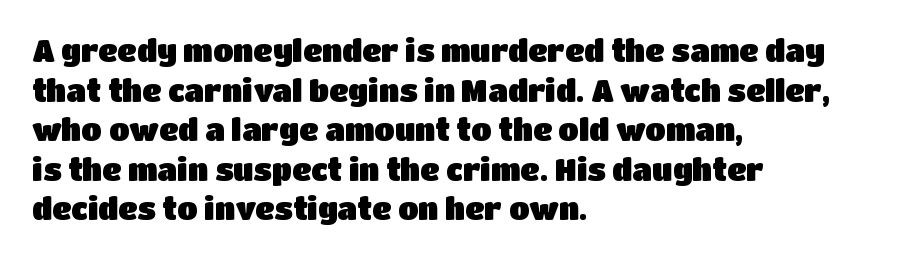
{"serif": "no", "italic": "no", "width": "normal", "stroke_contrast": "low", "x_height": "large", "monospaced": "no", "underline": "no", "align": "left", "line_spacing": "normal", "line_spacing_ratio": 1.32, "letter_spacing": "normal", "letter_spacing_em": 0.0, "glyph_px": 30}
